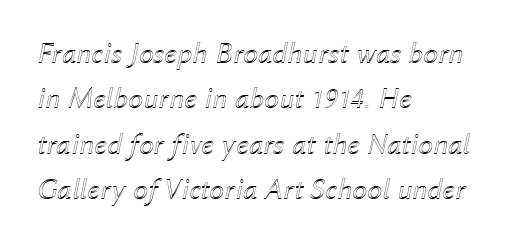
{"italic": "yes", "lean": "right", "slant_degrees": 12, "width": "normal", "x_height": "medium", "monospaced": "no", "underline": "no", "align": "left", "line_spacing": "normal", "line_spacing_ratio": 1.51, "letter_spacing": "normal", "letter_spacing_em": 0.0, "glyph_px": 30}
